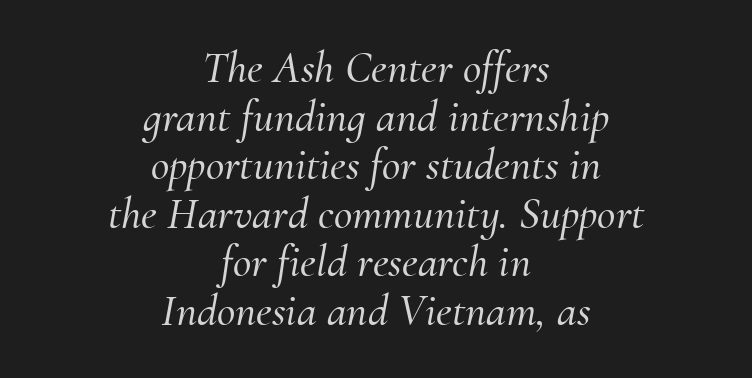
{"serif": "yes", "italic": "yes", "lean": "right", "slant_degrees": 10, "width": "normal", "stroke_contrast": "medium", "x_height": "small", "monospaced": "no", "underline": "no", "align": "center", "line_spacing": "tight", "line_spacing_ratio": 1.08, "letter_spacing": "normal", "letter_spacing_em": 0.0, "glyph_px": 45}
